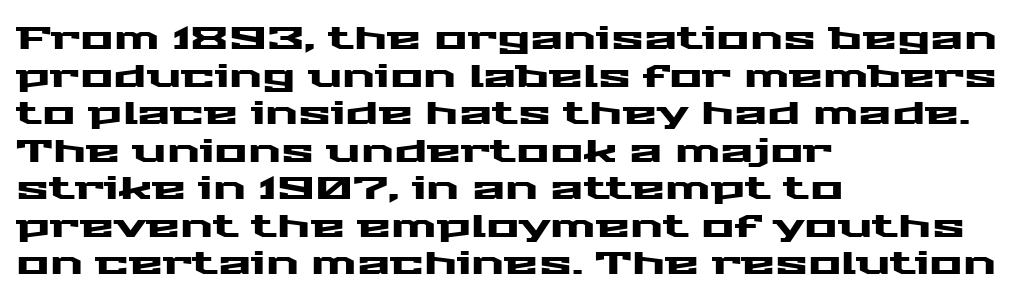
{"serif": "no", "italic": "no", "width": "wide", "stroke_contrast": "medium", "x_height": "medium", "monospaced": "no", "underline": "no", "align": "left", "line_spacing_ratio": 1.21, "letter_spacing": "normal", "letter_spacing_em": 0.0, "glyph_px": 31}
